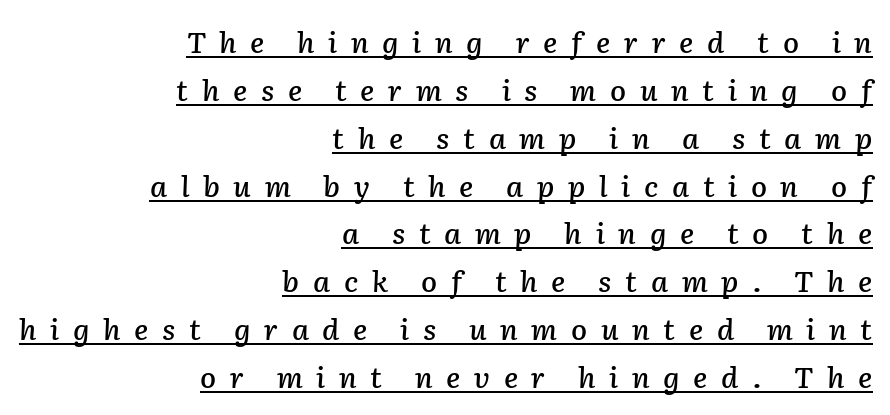
Q: Is the text italic (slanted)? A: Yes, it leans right by about 2 degrees.
Q: Is the text underlined? A: Yes.
Q: How is the paragraph aligned? A: Right-aligned.
Q: Is the spacing between letters normal or unusually wide? A: Unusually wide.
Q: Is the spacing between lines tight, normal or loose? A: Normal.
Q: Width (condensed, normal, or wide)? A: Normal.
Q: Stroke contrast? A: Low.
Q: x-height? A: Medium.
Q: Monospaced? A: No.
